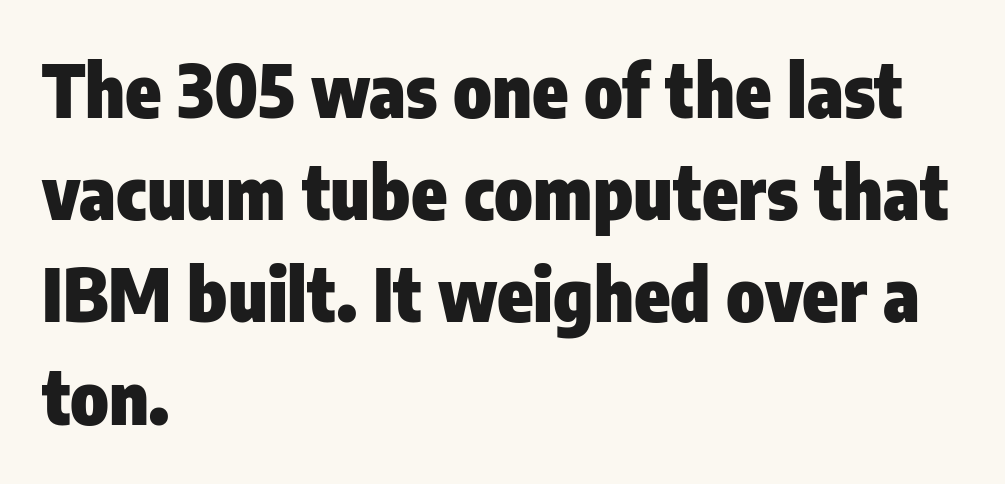
{"serif": "no", "italic": "no", "bold": "yes", "weight": "heavy", "width": "condensed", "stroke_contrast": "low", "x_height": "medium", "monospaced": "no", "underline": "no", "align": "left", "line_spacing": "normal", "line_spacing_ratio": 1.4, "letter_spacing": "normal", "letter_spacing_em": 0.0, "glyph_px": 73}
